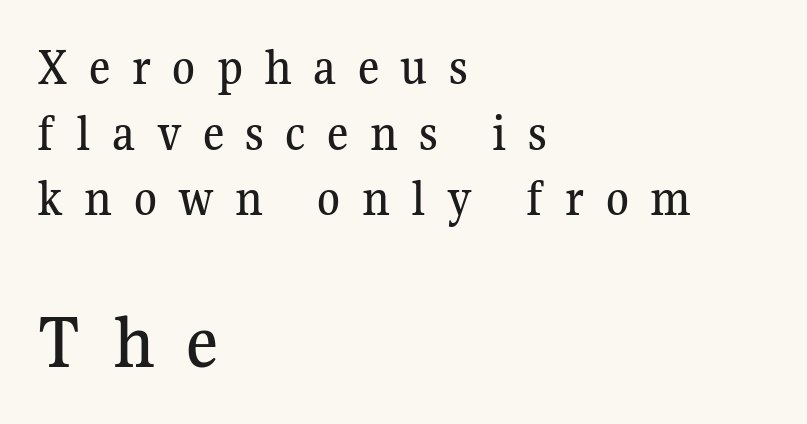
One glance says typical: line gaps are just what's usual. Left-aligned paragraph, ragged on the right. Note the varied advance widths — an 'i' is clearly narrower than an 'm'. Glance below the letters and you will spot only blank space. The following chunk of copy outweighs the initial chunk in type size.
